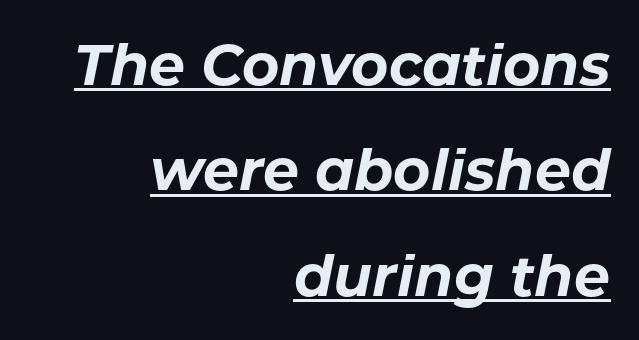
Summary of weight: heavy, a full bold. Here the designer chose a conventional face with non-uniform glyph widths. The axis of the letterforms is tilted away from vertical. Compared with undecorated copy, this sample adds a rule below the words. These lines keep a tight, regular rhythm from letter to letter.
